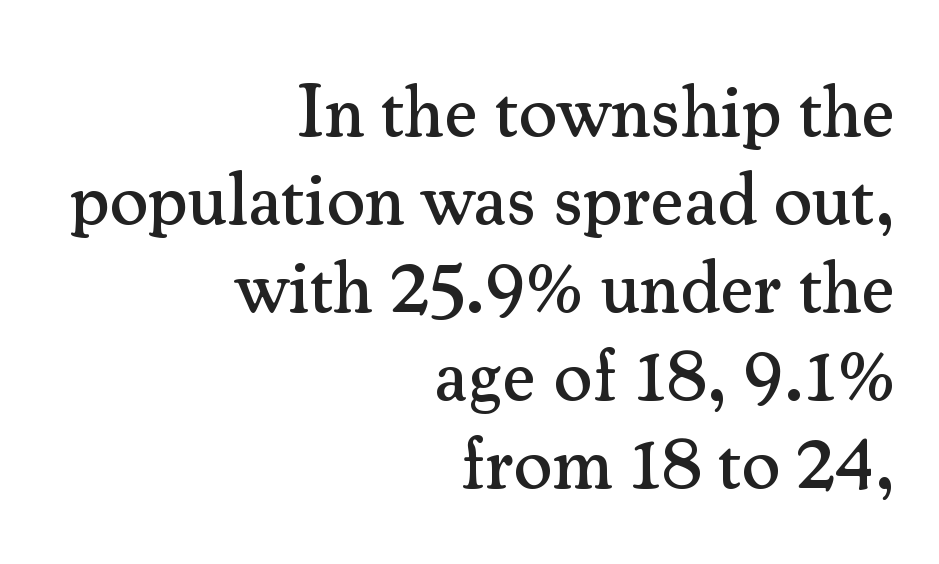
The image shows 74 px serif type, upright; set right-aligned, line spacing 1.19x, normal letter spacing, not underlined; medium stroke contrast and a small x-height.
